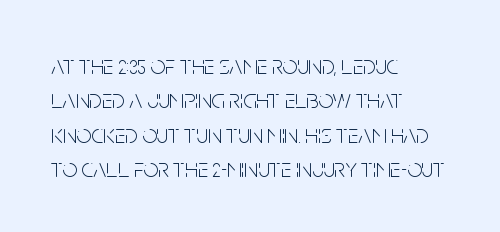
Q: Is the text bold? A: No.
Q: Is the text italic (slanted)? A: No, it is upright.
Q: Is the text underlined? A: No.
Q: How is the paragraph aligned? A: Left-aligned.
Q: Is the spacing between letters normal or unusually wide? A: Normal.
Q: Is the spacing between lines tight, normal or loose? A: Normal.
